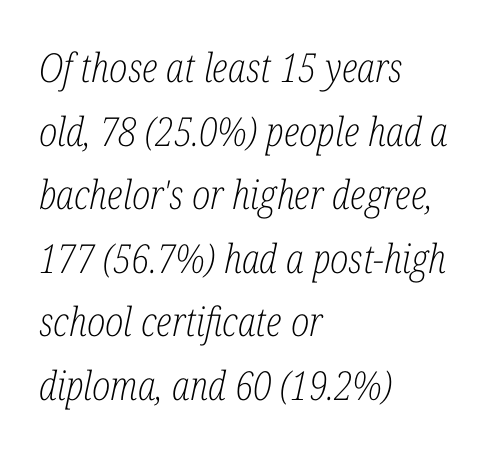
The image shows 40 px light, condensed serif type, italic (leaning right); set left-aligned, normal line spacing (1.59x), normal letter spacing, not underlined; low stroke contrast and a medium x-height.
